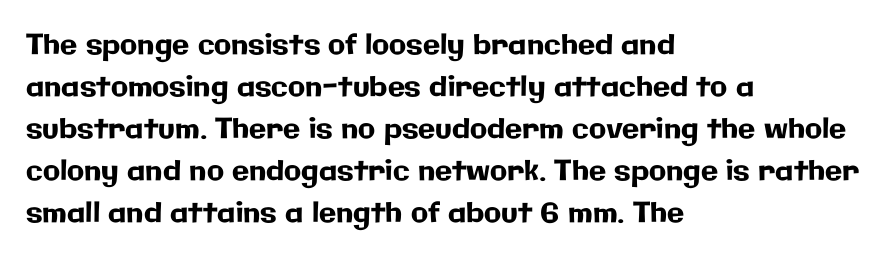
{"serif": "no", "italic": "no", "width": "normal", "stroke_contrast": "low", "x_height": "medium", "monospaced": "no", "underline": "no", "align": "left", "line_spacing": "normal", "line_spacing_ratio": 1.5, "letter_spacing": "normal", "letter_spacing_em": 0.0, "glyph_px": 28}
